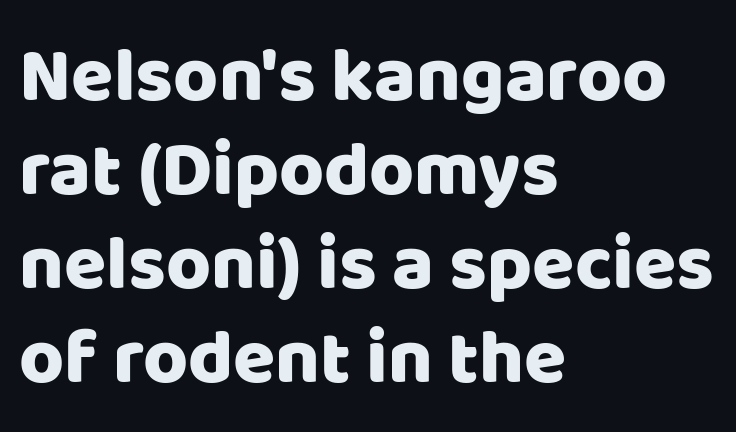
Q: Is the text italic (slanted)? A: No, it is upright.
Q: Is the typeface a serif or a sans-serif typeface? A: Sans-serif.
Q: Is the text underlined? A: No.
Q: How is the paragraph aligned? A: Left-aligned.
Q: Is the spacing between letters normal or unusually wide? A: Normal.
Q: Width (condensed, normal, or wide)? A: Normal.
Q: Stroke contrast? A: Low.
Q: x-height? A: Large.
Q: Monospaced? A: No.
